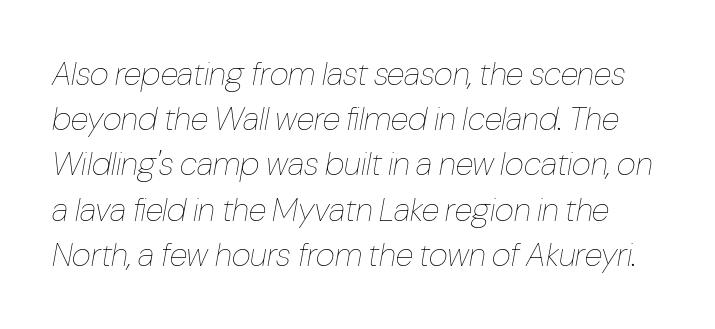
Look at the tracking — it's just the regular setting, nothing added. Successive baselines arrive at the customary interval. Caption: face not bold, strokes unweighted. The face used here is proportionally spaced, like ordinary book or web type. The glyphs are unaccompanied by any horizontal stroke below them.
